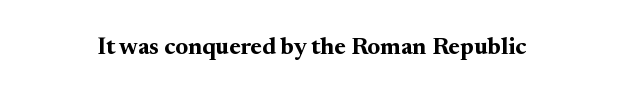
{"italic": "no", "bold": "yes", "underline": "no", "letter_spacing": "normal", "letter_spacing_em": 0.0, "glyph_px": 24}
